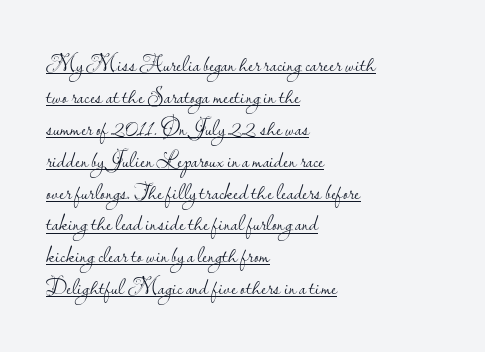
Regarding leading, the lines here are spaced in the standard way. Inter-character spacing is left at the font's built-in metrics. The rendered words wear a rule along their underside. Weight: not bold — regular or lighter.
